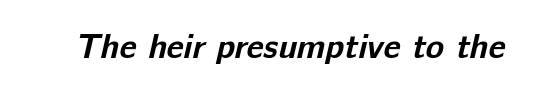
This rendering employs a face without finishing strokes, i.e., a sans-serif. Every letter is thick-stroked: bold, no question. How are the letters spaced? Ordinarily, with no added tracking. Varying glyph widths throughout — classic text-font behaviour.
